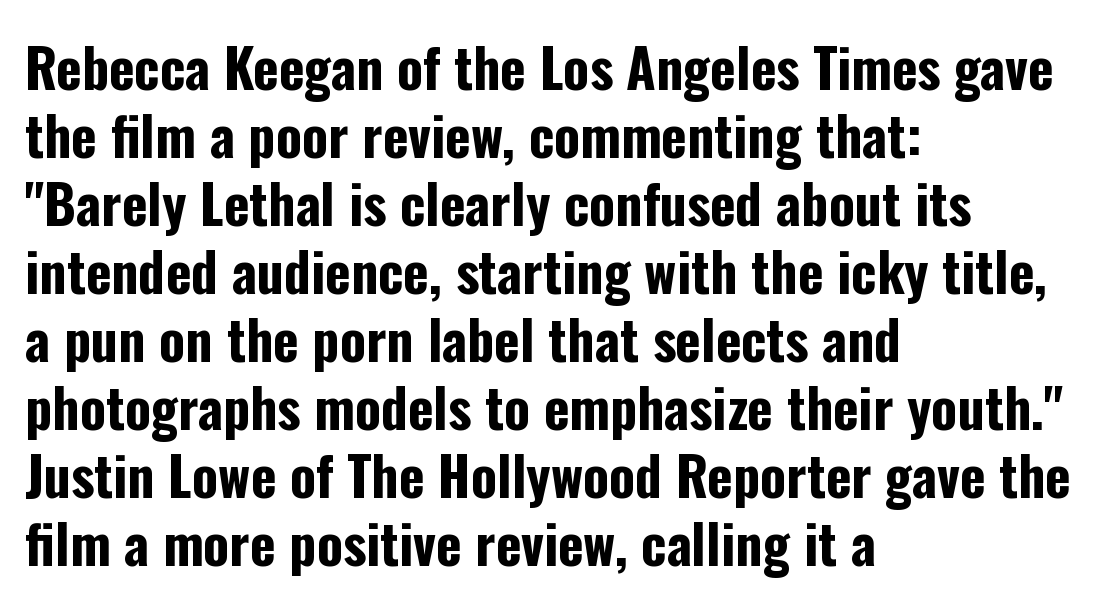
Chunky letters — that's bold for sure. Left-aligned paragraph, ragged on the right. Rendered with straight, roman letterforms. Quick note: underline off. Proportional: the letters do not fall into vertical columns.
